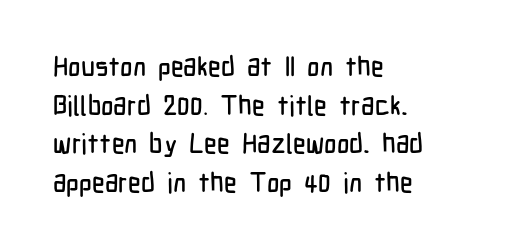
The image shows 27 px text type, upright; set left-aligned, normal line spacing (1.43x), normal letter spacing, not underlined.
